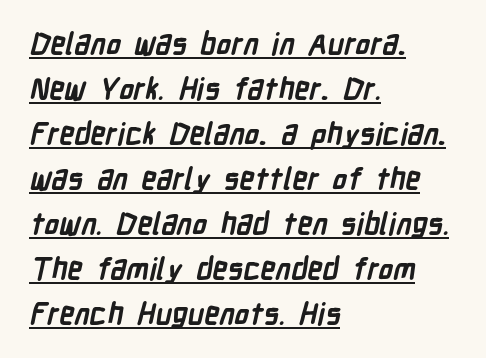
Q: Is the text bold? A: Yes.
Q: Is the typeface a serif or a sans-serif typeface? A: Sans-serif.
Q: Is the text underlined? A: Yes.
Q: How is the paragraph aligned? A: Left-aligned.
Q: Is the spacing between letters normal or unusually wide? A: Normal.
Q: Is the spacing between lines tight, normal or loose? A: Normal.
Q: Width (condensed, normal, or wide)? A: Condensed.
Q: Stroke contrast? A: Low.
Q: x-height? A: Medium.
Q: Monospaced? A: No.
